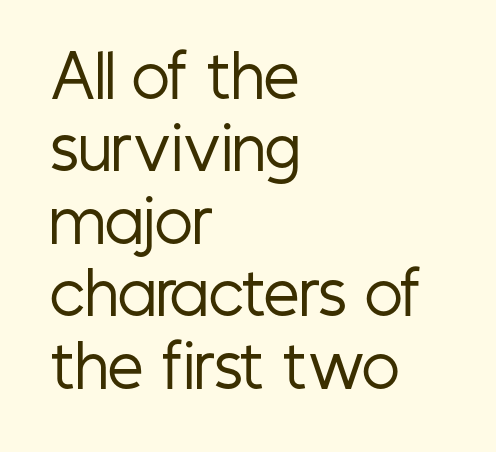
Q: Is the text bold? A: No.
Q: Is the text italic (slanted)? A: No, it is upright.
Q: Is the typeface a serif or a sans-serif typeface? A: Sans-serif.
Q: Is the text underlined? A: No.
Q: How is the paragraph aligned? A: Left-aligned.
Q: Is the spacing between letters normal or unusually wide? A: Normal.
Q: Is the spacing between lines tight, normal or loose? A: Normal.
Q: Width (condensed, normal, or wide)? A: Condensed.
Q: Stroke contrast? A: Low.
Q: x-height? A: Medium.
Q: Monospaced? A: No.
